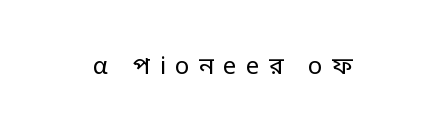
Q: Is the text bold? A: No.
Q: Is the text italic (slanted)? A: No, it is upright.
Q: Is the text underlined? A: No.
Q: Is the spacing between letters normal or unusually wide? A: Unusually wide.
